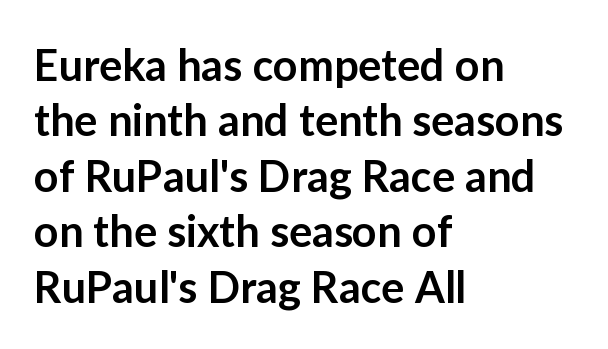
Descenders are the only things crossing below the line. Regular leading. This sample uses an upright cut, with every glyph sitting square on the baseline. The rendering anchors every line to the left-hand side. The glyphs in this specimen are sans serif. I'd describe the lettering as semibold — firm but not a full bold.
